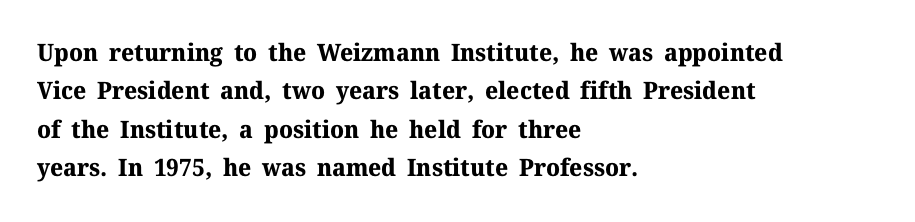
Q: Is the text bold? A: Yes.
Q: Is the text italic (slanted)? A: No, it is upright.
Q: Is the text underlined? A: No.
Q: How is the paragraph aligned? A: Left-aligned.
Q: Is the spacing between letters normal or unusually wide? A: Normal.
Q: Is the spacing between lines tight, normal or loose? A: Normal.
